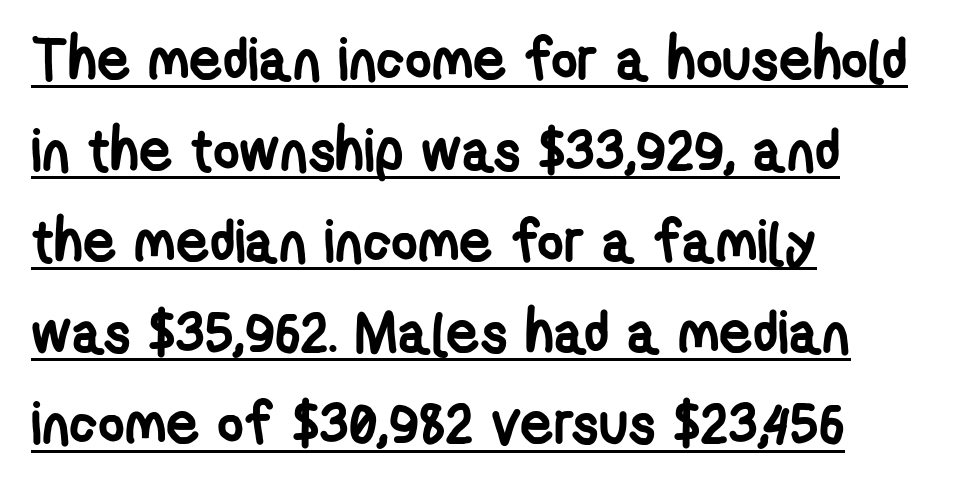
The image shows 58 px semibold, condensed sans-serif type; set left-aligned, normal line spacing (1.57x), normal letter spacing, underlined; low stroke contrast and a medium x-height.
